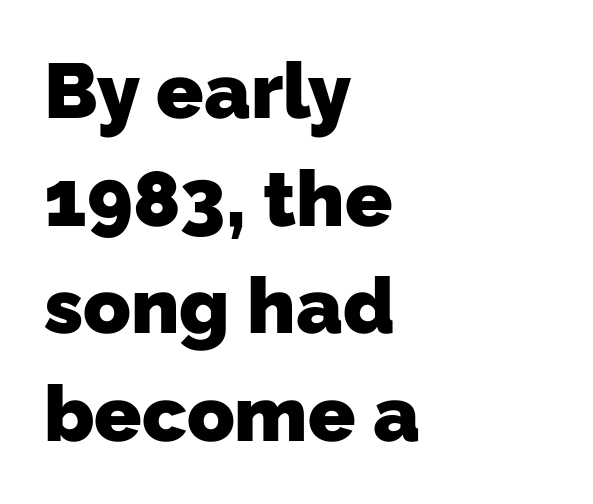
Q: Is the text bold? A: Yes.
Q: Is the typeface a serif or a sans-serif typeface? A: Sans-serif.
Q: Is the text underlined? A: No.
Q: How is the paragraph aligned? A: Left-aligned.
Q: Is the spacing between letters normal or unusually wide? A: Normal.
Q: Is the spacing between lines tight, normal or loose? A: Normal.
Q: Width (condensed, normal, or wide)? A: Normal.
Q: Stroke contrast? A: Low.
Q: x-height? A: Medium.
Q: Monospaced? A: No.
